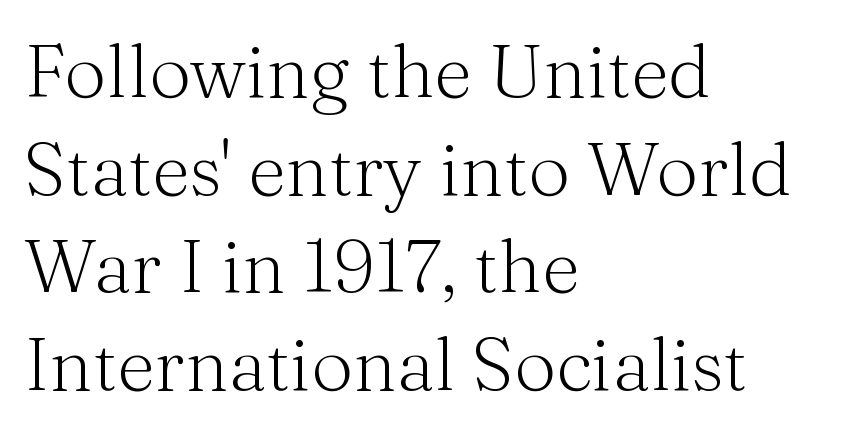
{"serif": "yes", "italic": "no", "bold": "no", "weight": "light", "width": "normal", "stroke_contrast": "medium", "x_height": "medium", "monospaced": "no", "underline": "no", "align": "left", "line_spacing": "normal", "line_spacing_ratio": 1.32, "letter_spacing": "normal", "letter_spacing_em": 0.0, "glyph_px": 74}
